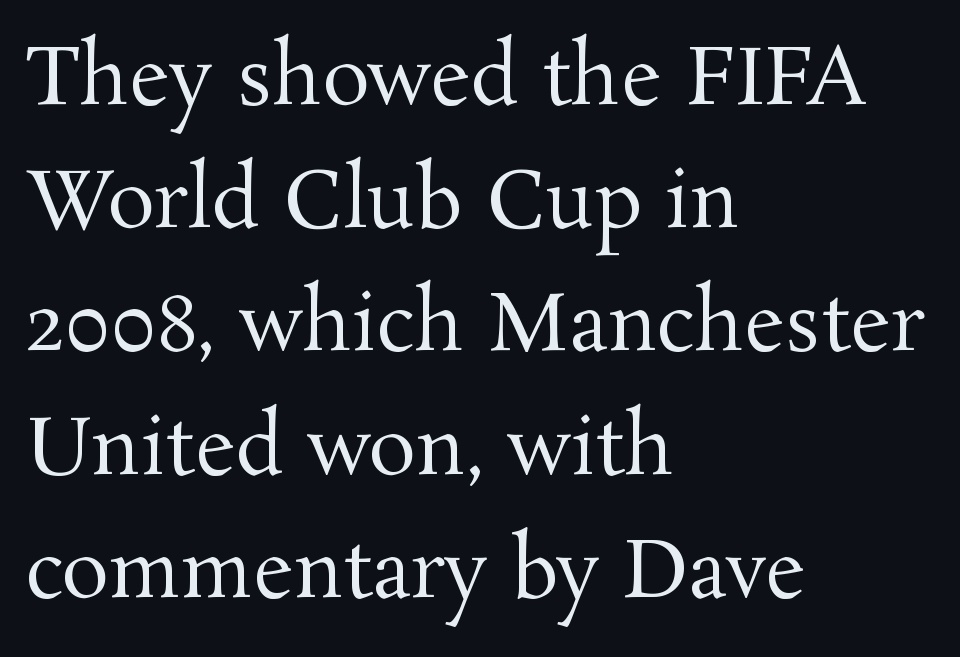
The image shows 79 px regular-weight serif type, upright; set left-aligned, normal line spacing (1.56x), normal letter spacing, not underlined; medium stroke contrast and a medium x-height.
